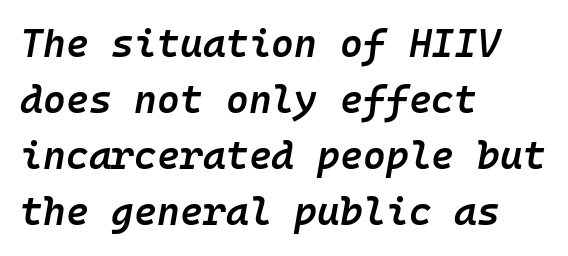
Check the space under the baseline: it is left empty. This sample is left-justified, so line endings fall wherever the words run out. Stroke thickness is moderately raised; the sample reads as semibold. Looking at the ascenders, they clearly lean. Looks like terminal output: every glyph gets an equal slot. Students, observe: this is what conventionally led text looks like.
